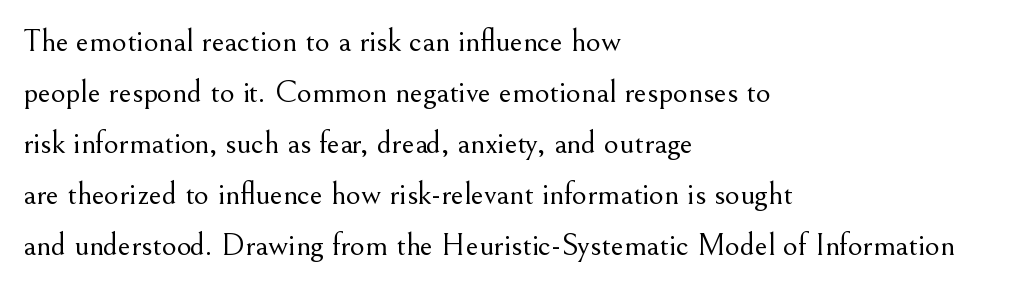
{"serif": "yes", "italic": "no", "bold": "no", "weight": "light", "width": "normal", "stroke_contrast": "medium", "x_height": "small", "monospaced": "no", "underline": "no", "align": "left", "line_spacing": "normal", "line_spacing_ratio": 1.59, "letter_spacing": "normal", "letter_spacing_em": 0.0, "glyph_px": 32}
